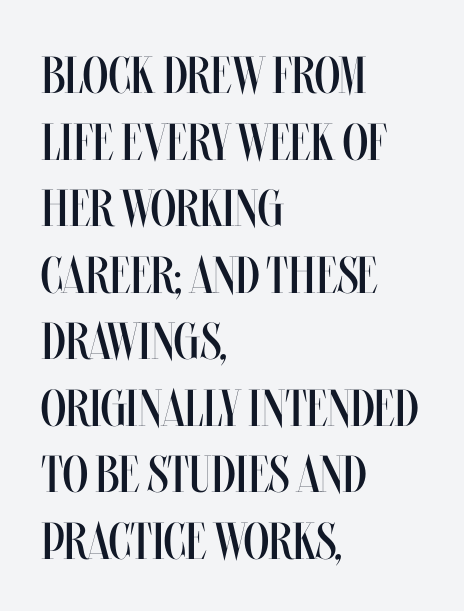
Nothing heavy about these letters — not bold at all. In terms of posture, this sample is upright. What stands out about the letter spacing? Nothing — it is the standard amount. Casual observation: everything's shoved over to the left. Does the leading feel generous? No, just average.
